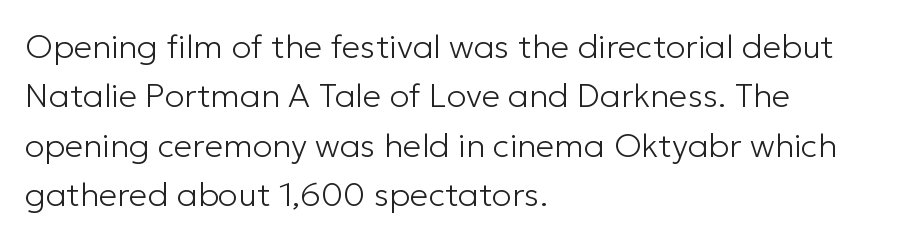
The image shows 33 px light sans-serif type, upright; set left-aligned, normal line spacing (1.5x), normal letter spacing, not underlined; low stroke contrast and a medium x-height.
